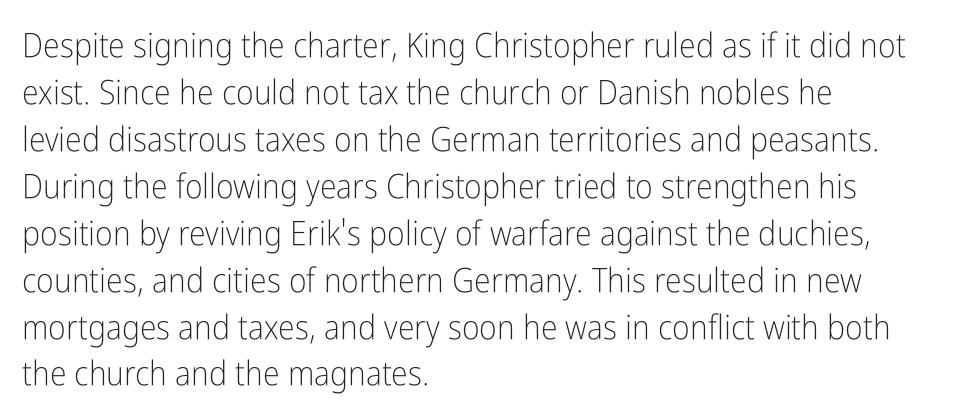
The image shows 34 px light, condensed sans-serif type, upright; set left-aligned, normal line spacing (1.38x), normal letter spacing, not underlined; low stroke contrast and a medium x-height.
